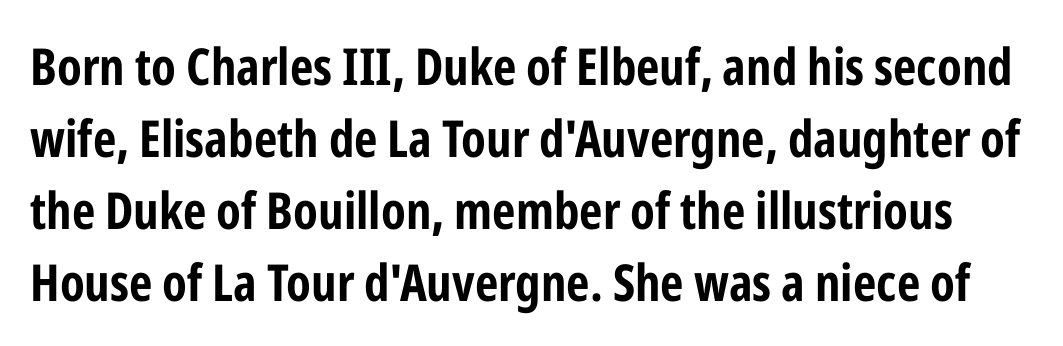
This sample uses plain, unmodified letter spacing. Observe the absence of serifs on each vertical stroke in this sample. Heavy, bold letterforms. The letters advance in unequal steps, a hallmark of proportional type. The designer left line spacing at the default.
